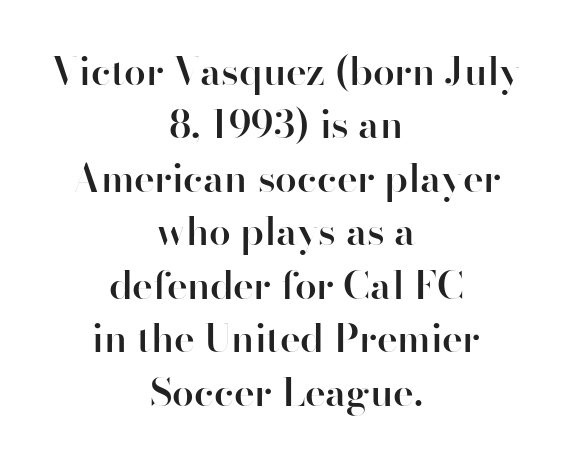
The image shows 39 px semibold sans-serif type, upright; set centered, normal line spacing (1.37x), normal letter spacing, not underlined; high stroke contrast and a small x-height.
